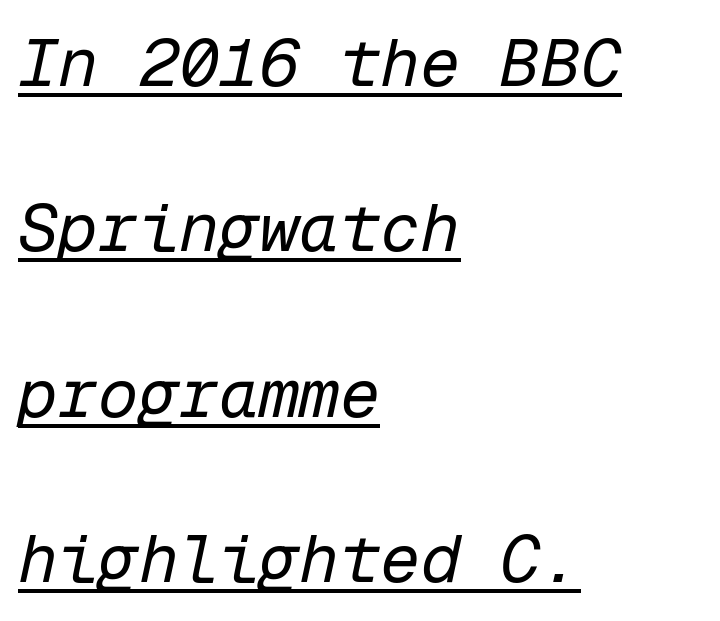
The image shows 67 px regular-weight type, italic (leaning right), monospaced; set left-aligned, loose line spacing (2.47x), normal letter spacing, underlined; low stroke contrast and a medium x-height.
